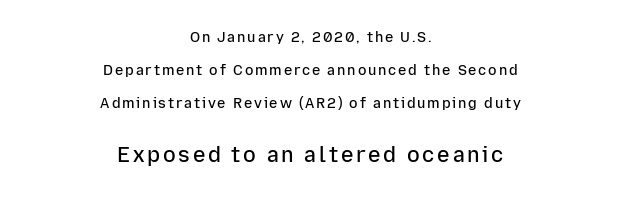
Q: Is the text bold? A: Semi-bold.
Q: Is the text italic (slanted)? A: No, it is upright.
Q: Is the text underlined? A: No.
Q: How is the paragraph aligned? A: Centered.
Q: Is the spacing between lines tight, normal or loose? A: Loose.
Q: Which block of text is set in a larger size, the first (top) or the second (bottom)? A: The second (bottom) one.
